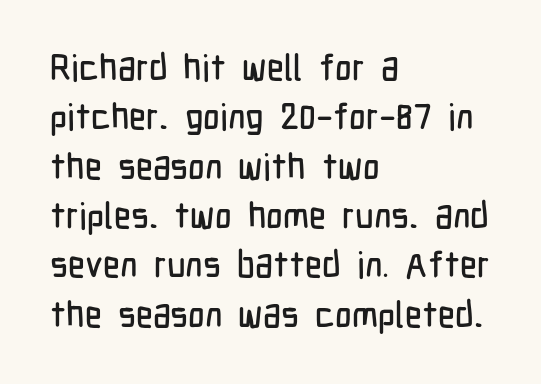
The image shows 36 px condensed sans-serif type, upright; set left-aligned, normal line spacing (1.37x), normal letter spacing, not underlined; low stroke contrast and a medium x-height.
